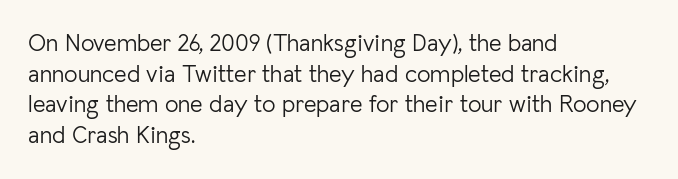
Is the type heavy? It reads as light-to-regular instead. Leftover space on each line is placed entirely after the last word. Characters follow at the spacing the type designer built in. The passage shown stacks its lines at a standard gap.
